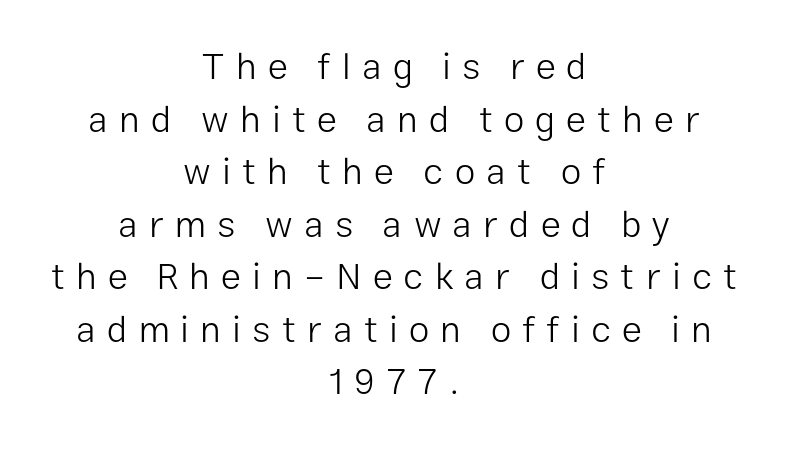
The image shows 37 px light sans-serif type, upright; set centered, normal line spacing (1.42x), unusually wide letter spacing (+0.3 em), not underlined; low stroke contrast and a medium x-height.
